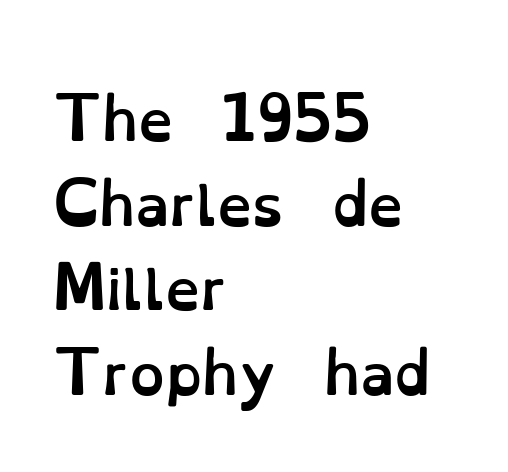
Caption: standard tracking, unaltered. The letters stand straight up with perfectly vertical stems. Varying glyph widths throughout — classic text-font behaviour. Is the block centered? No — it sits flush against the left margin. The face used here has the dense, thick strokes of a bold. Reading down the column, the eye jumps a familiar distance to each next line.
